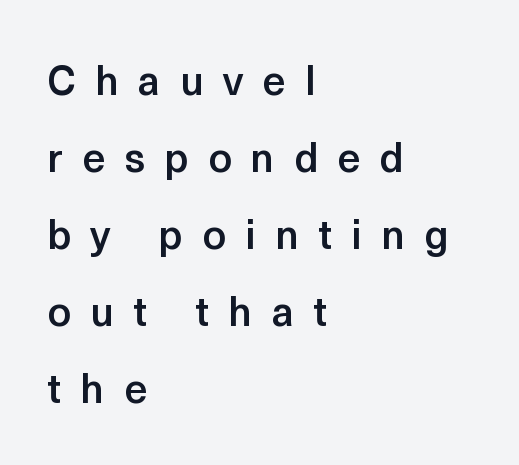
{"serif": "no", "italic": "no", "bold": "semi", "weight": "semibold", "width": "normal", "x_height": "medium", "monospaced": "no", "underline": "no", "align": "left", "line_spacing_ratio": 1.88, "letter_spacing": "wide", "letter_spacing_em": 0.47, "glyph_px": 41}
